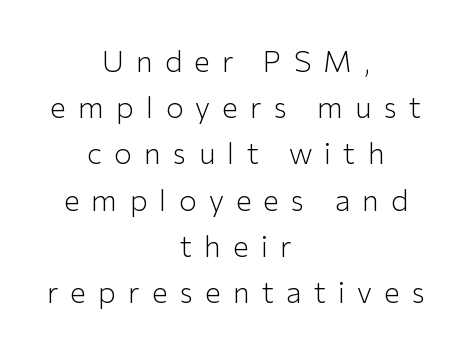
The image shows 30 px light sans-serif type, upright; set centered, normal line spacing (1.54x), unusually wide letter spacing (+0.4 em), not underlined; low stroke contrast and a medium x-height.
